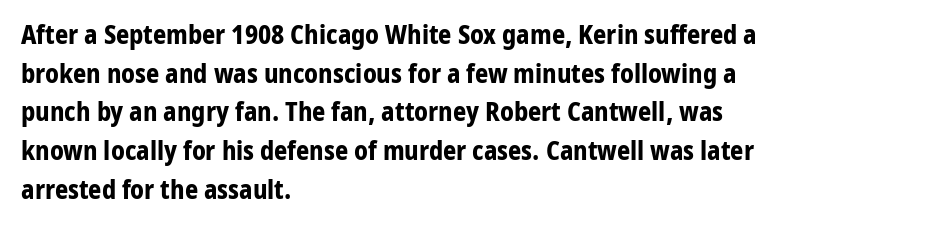
{"italic": "no", "bold": "yes", "underline": "no", "align": "left", "line_spacing": "normal", "line_spacing_ratio": 1.49, "letter_spacing": "normal", "letter_spacing_em": 0.0, "glyph_px": 26}
